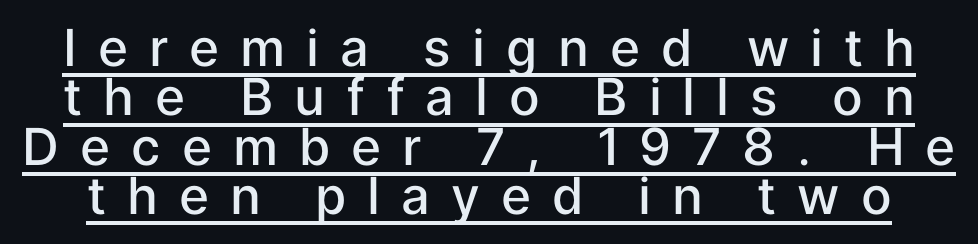
The rendering uses a semibold face; strokes are thickened but not to full bold. Looks like regular typesetting: each glyph gets only the width it needs. Characters remain perfectly vertical along every line. Does the type have serifs? No, each stem ends abruptly. The line texture is sparse and dotted thanks to wide tracking.
